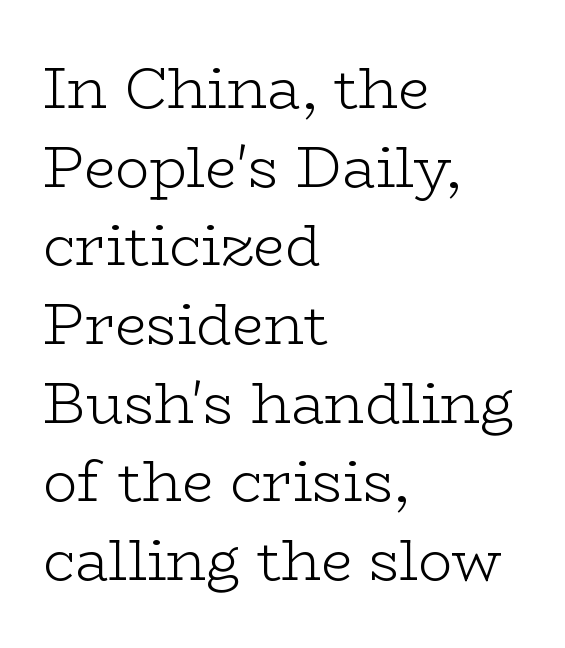
{"serif": "yes", "italic": "no", "bold": "no", "weight": "light", "width": "wide", "stroke_contrast": "low", "x_height": "medium", "monospaced": "no", "underline": "no", "align": "left", "line_spacing": "normal", "line_spacing_ratio": 1.38, "letter_spacing": "normal", "letter_spacing_em": 0.0, "glyph_px": 57}
